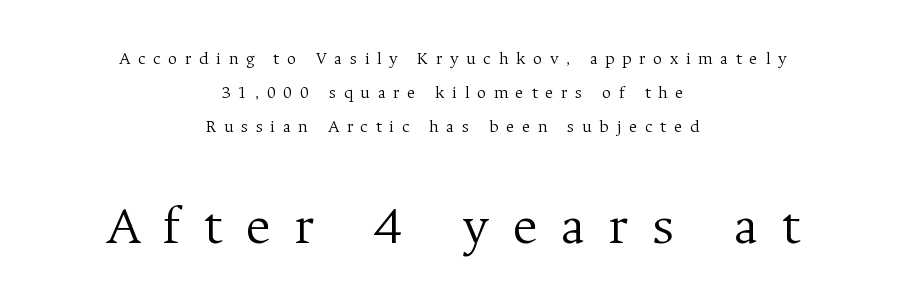
The image shows 55 px light serif type, upright; set centered, line spacing 1.89x, unusually wide letter spacing (+0.42 em), not underlined; the second (bottom) block is 3.06x larger; medium stroke contrast and a medium x-height.
